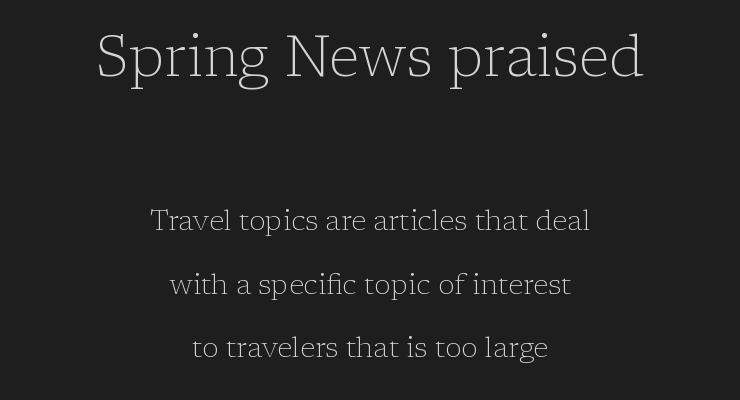
The font sits on the lighter half of the weight spectrum, regular included. Widely set lines give the paragraph a tall, airy silhouette. Short note: letters normally spaced. Italic? Not at all — the glyphs are vertical. The rendering uses natural spacing where letterforms have individual widths. A serif font was chosen for this passage.
